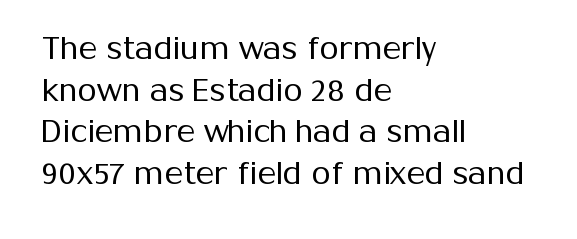
The image shows 31 px regular-weight sans-serif type, upright; set left-aligned, normal line spacing (1.34x), normal letter spacing, not underlined; medium stroke contrast and a medium x-height.
